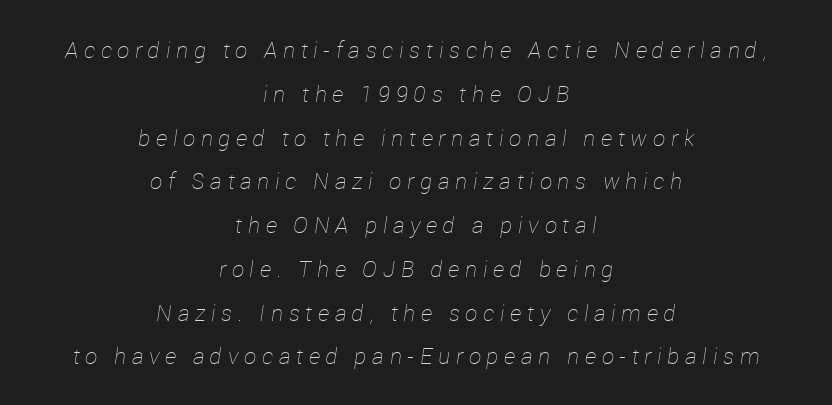
{"italic": "yes", "lean": "right", "slant_degrees": 12, "bold": "no", "underline": "no", "align": "center", "line_spacing": "loose", "line_spacing_ratio": 1.99, "letter_spacing": "wide", "letter_spacing_em": 0.26, "glyph_px": 22}
